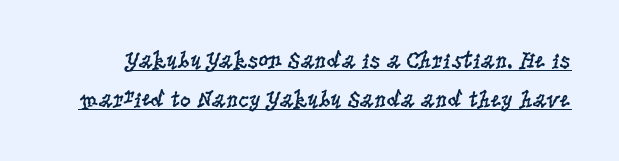
The image shows 24 px text type; set normal line spacing (1.63x), normal letter spacing, underlined.
